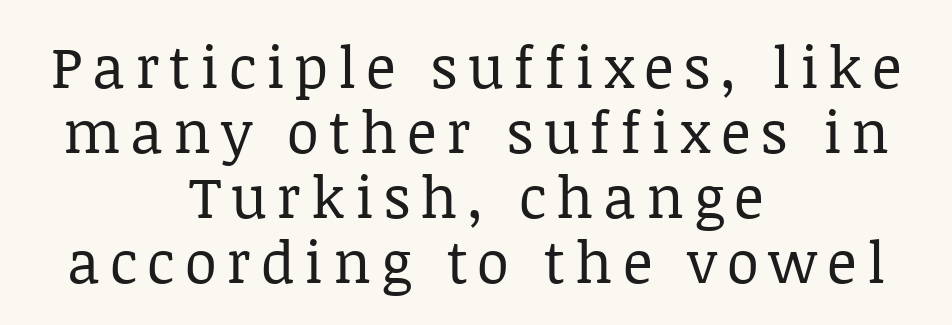
{"serif": "yes", "italic": "no", "bold": "no", "weight": "regular", "width": "normal", "stroke_contrast": "low", "x_height": "large", "monospaced": "no", "underline": "no", "align": "center", "line_spacing": "tight", "line_spacing_ratio": 1.12, "glyph_px": 58}
